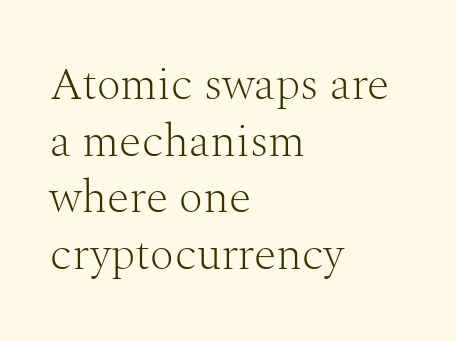
Q: Is the text bold? A: No.
Q: Is the text italic (slanted)? A: No, it is upright.
Q: Is the typeface a serif or a sans-serif typeface? A: Serif.
Q: Is the text underlined? A: No.
Q: How is the paragraph aligned? A: Left-aligned.
Q: Is the spacing between letters normal or unusually wide? A: Normal.
Q: Width (condensed, normal, or wide)? A: Normal.
Q: Stroke contrast? A: Medium.
Q: x-height? A: Medium.
Q: Monospaced? A: No.
